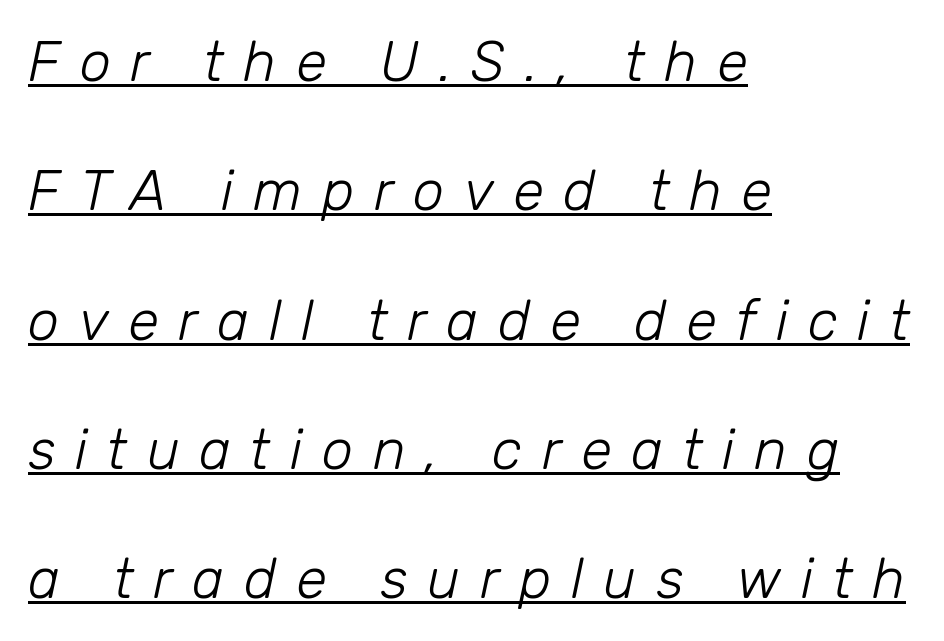
The image shows 56 px light type, italic (leaning right); set left-aligned, loose line spacing (2.31x), unusually wide letter spacing (+0.35 em), underlined; low stroke contrast and a medium x-height.
